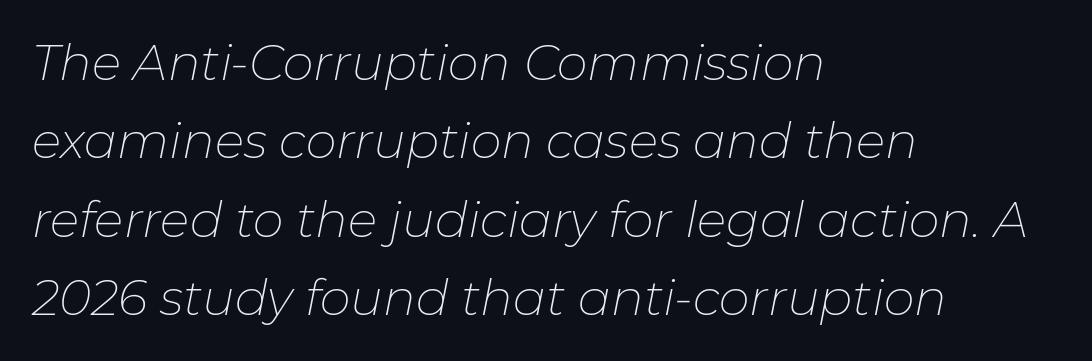
The image shows 49 px thin type, italic (leaning right); set left-aligned, normal line spacing (1.6x), normal letter spacing, not underlined; low stroke contrast and a medium x-height.
